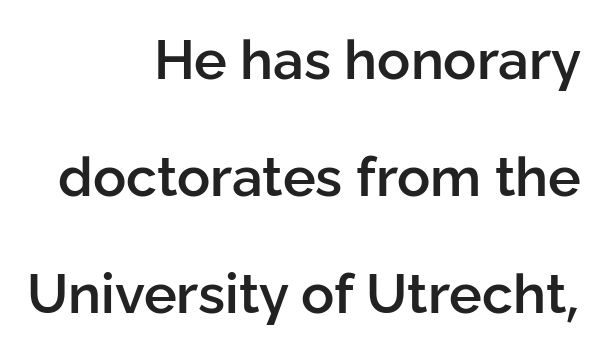
The text block is weighted toward the right margin, trailing off unevenly leftward. The letters are semibold — heavier than regular but short of a full bold. What kind of face is this? One without serifs — a sans. Nope, not italic — everything's standing straight.
